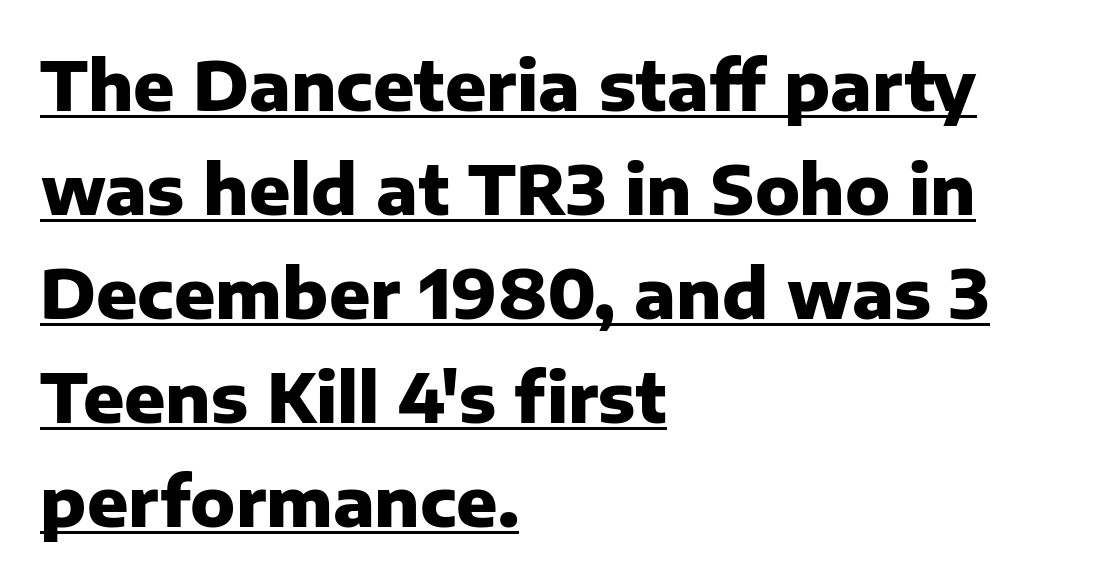
{"serif": "no", "italic": "no", "bold": "yes", "weight": "heavy", "width": "normal", "stroke_contrast": "low", "x_height": "medium", "monospaced": "no", "underline": "yes", "align": "left", "line_spacing": "normal", "line_spacing_ratio": 1.53, "letter_spacing": "normal", "letter_spacing_em": 0.0, "glyph_px": 68}
